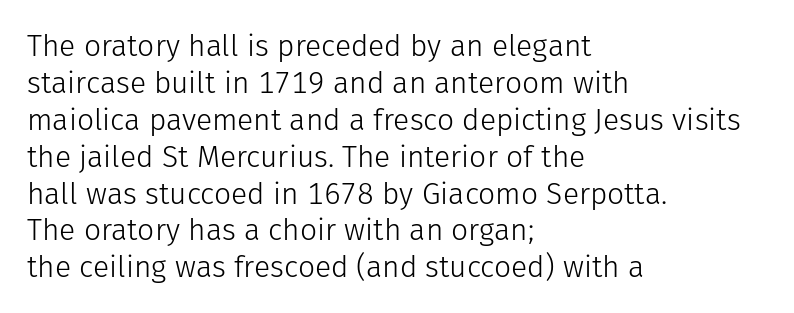
Typeset ragged right — the left edge is the straight one. Glyph-to-glyph distance matches everyday printed text. Think of a printed novel: that variable character pitch is what you see here. Summary of weight: not heavy and not bold. A typesetter would label this face a sans.
